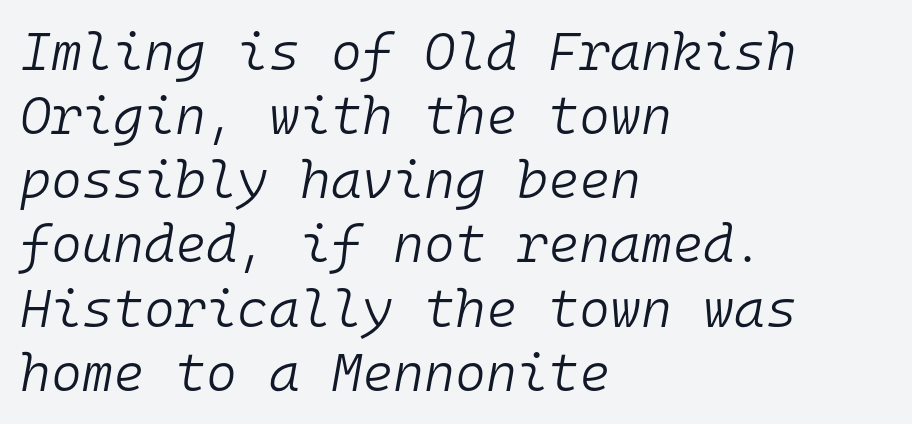
Emphasis-style slanted type is in use. Ink coverage per letter is moderate at most. Clear beneath every line of the passage. Every character here occupies the same horizontal width, giving the sample a typewriter-like rhythm.
